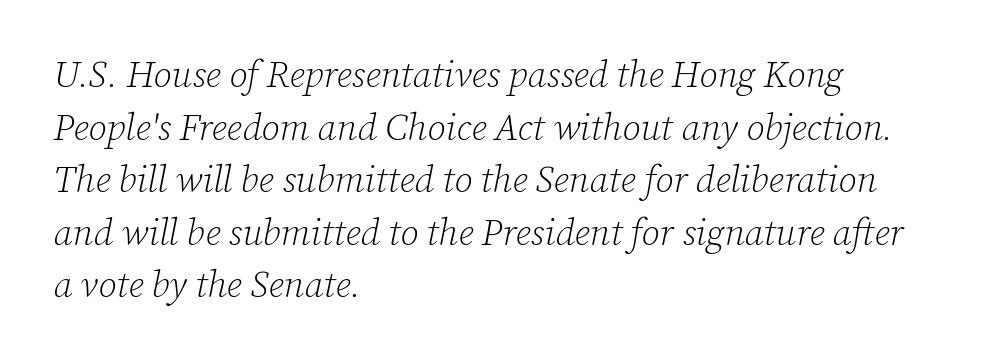
The image shows 37 px light serif type, italic (leaning right); set left-aligned, normal line spacing (1.42x), normal letter spacing, not underlined; low stroke contrast and a medium x-height.
